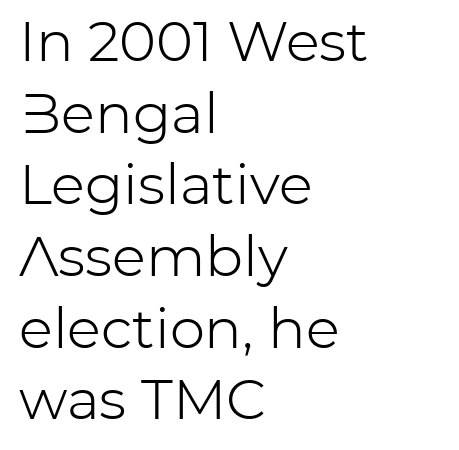
{"serif": "no", "italic": "no", "bold": "no", "weight": "light", "width": "normal", "stroke_contrast": "low", "x_height": "medium", "monospaced": "no", "underline": "no", "align": "left", "line_spacing": "normal", "line_spacing_ratio": 1.28, "letter_spacing": "normal", "letter_spacing_em": 0.0, "glyph_px": 56}
